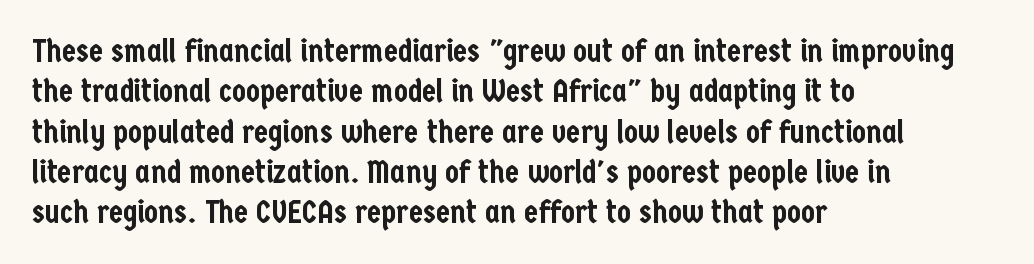
The passage shown has conventional tracking throughout. The letters advance in unequal steps, a hallmark of proportional type. Bare-footed words on every line. This is the regular roman posture of the typeface.
